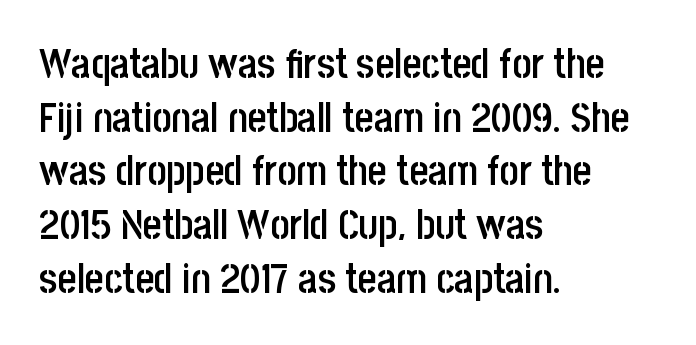
{"serif": "no", "italic": "no", "bold": "semi", "weight": "semibold", "width": "condensed", "stroke_contrast": "low", "x_height": "large", "monospaced": "no", "underline": "no", "align": "left", "line_spacing": "normal", "line_spacing_ratio": 1.31, "letter_spacing": "normal", "letter_spacing_em": 0.0, "glyph_px": 41}
